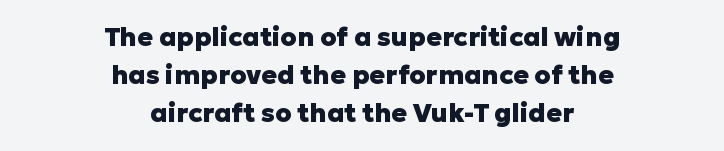
Beneath every word, the page is bare. Is the type bold? Yes — the strokes are clearly thick and heavy. Baseline-to-baseline distance is the conventional proportion of letter height. The horizontal fit of the characters is conventional and even.
